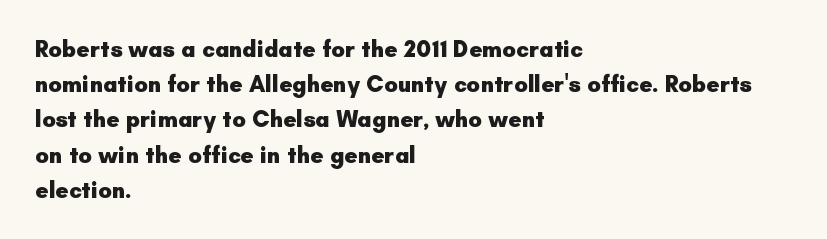
Q: Is the text bold? A: Yes.
Q: Is the text italic (slanted)? A: No, it is upright.
Q: Is the text underlined? A: No.
Q: How is the paragraph aligned? A: Left-aligned.
Q: Is the spacing between letters normal or unusually wide? A: Normal.
Q: Is the spacing between lines tight, normal or loose? A: Normal.
